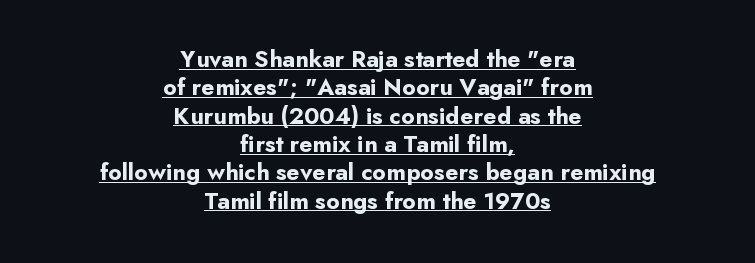
The image shows 24 px bold type, upright; set centered, line spacing 1.18x, normal letter spacing, underlined.
